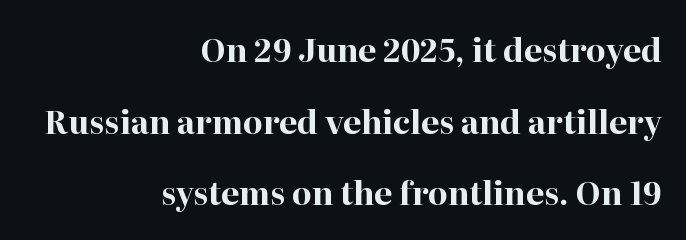
{"serif": "yes", "italic": "no", "bold": "yes", "weight": "bold", "width": "normal", "stroke_contrast": "high", "x_height": "medium", "monospaced": "no", "underline": "no", "align": "right", "line_spacing": "loose", "line_spacing_ratio": 2.24, "letter_spacing": "normal", "letter_spacing_em": 0.0, "glyph_px": 32}
